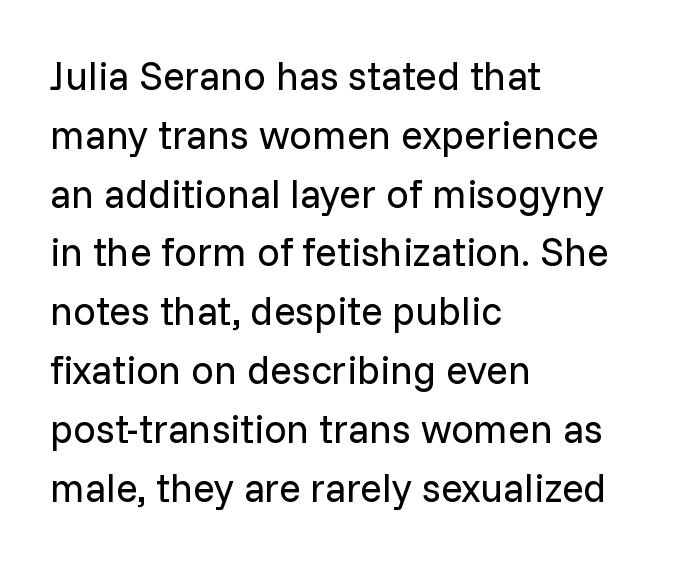
Q: Is the text bold? A: No.
Q: Is the text italic (slanted)? A: No, it is upright.
Q: Is the typeface a serif or a sans-serif typeface? A: Sans-serif.
Q: Is the text underlined? A: No.
Q: How is the paragraph aligned? A: Left-aligned.
Q: Is the spacing between letters normal or unusually wide? A: Normal.
Q: Is the spacing between lines tight, normal or loose? A: Normal.
Q: Width (condensed, normal, or wide)? A: Normal.
Q: Stroke contrast? A: Low.
Q: x-height? A: Medium.
Q: Monospaced? A: No.
